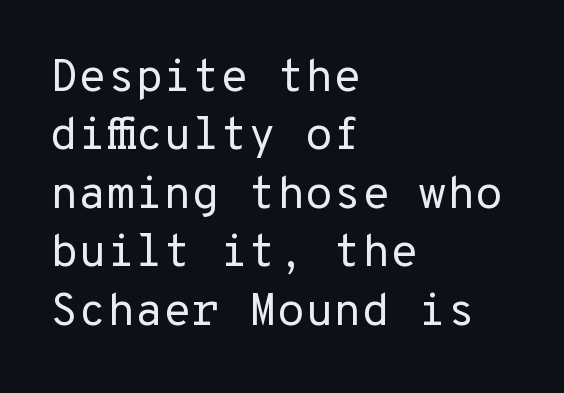
Q: Is the text bold? A: No.
Q: Is the text italic (slanted)? A: No, it is upright.
Q: Is the typeface a serif or a sans-serif typeface? A: Sans-serif.
Q: Is the text underlined? A: No.
Q: How is the paragraph aligned? A: Left-aligned.
Q: Is the spacing between letters normal or unusually wide? A: Normal.
Q: Is the spacing between lines tight, normal or loose? A: Normal.
Q: Width (condensed, normal, or wide)? A: Normal.
Q: Stroke contrast? A: Low.
Q: x-height? A: Medium.
